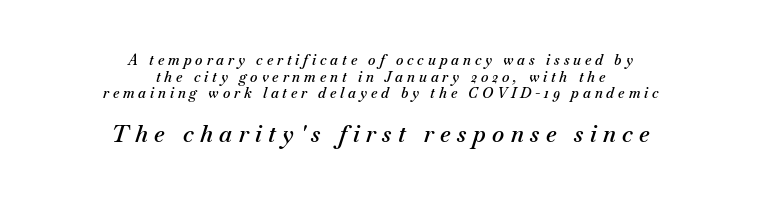
Q: Is the text bold? A: Semi-bold.
Q: Is the text italic (slanted)? A: Yes, it leans right by about 18 degrees.
Q: Is the text underlined? A: No.
Q: How is the paragraph aligned? A: Centered.
Q: Is the spacing between letters normal or unusually wide? A: Unusually wide.
Q: Which block of text is set in a larger size, the first (top) or the second (bottom)? A: The second (bottom) one.
